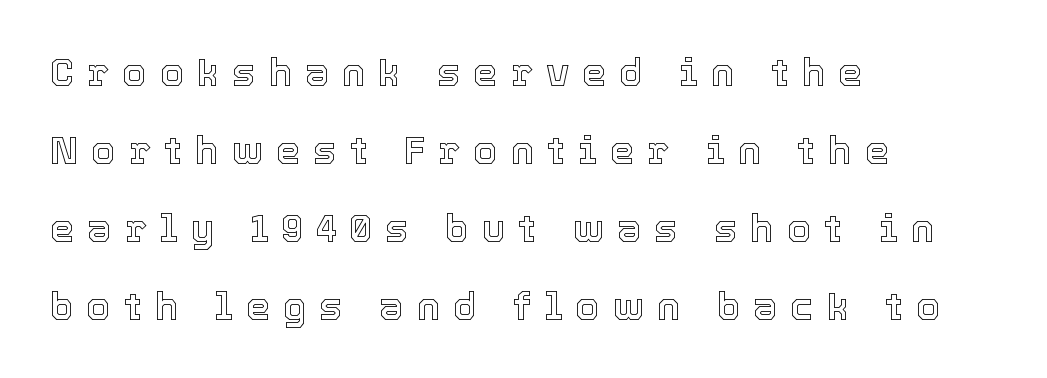
{"italic": "no", "width": "normal", "x_height": "medium", "monospaced": "no", "underline": "no", "align": "left", "line_spacing": "loose", "line_spacing_ratio": 2.0, "letter_spacing": "wide", "letter_spacing_em": 0.33, "glyph_px": 39}
